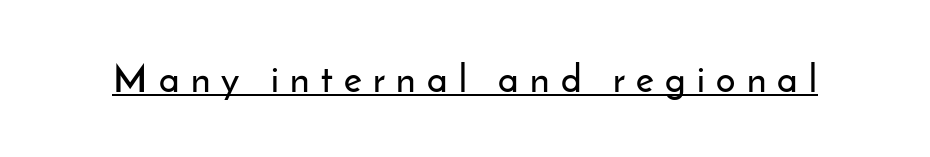
The image shows 38 px sans-serif type, upright; set unusually wide letter spacing (+0.3 em), underlined; low stroke contrast and a small x-height.
